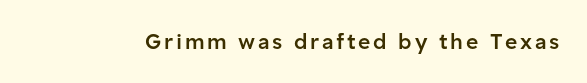
Its strokes are somewhat broadened, the hallmark of semibold type. The lettering holds an erect, upright posture throughout. The zone under the glyphs is completely vacant.
